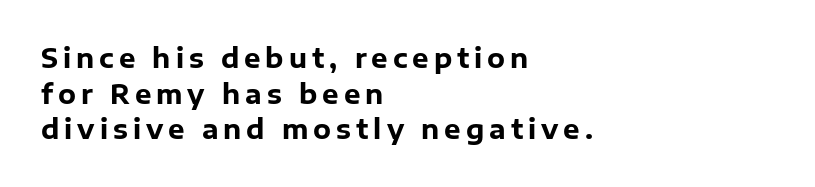
Quick note: not italic, upright. If you measured baseline to baseline, you'd find a middling distance. Its strokes are broad and dark, the hallmark of bold type. Short and long lines alike share a common starting point at left. The string is rendered with underlining switched off.
